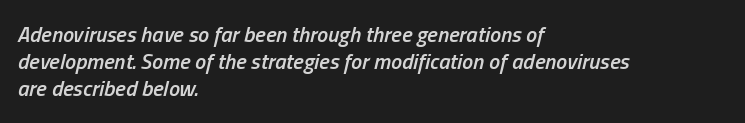
The image shows 22 px text type, italic (leaning right); set left-aligned, line spacing 1.23x, normal letter spacing, not underlined.
